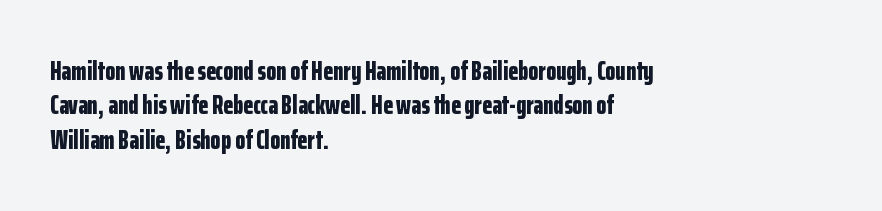
The image shows 26 px bold type, upright; set left-aligned, normal line spacing (1.32x), normal letter spacing, not underlined.
